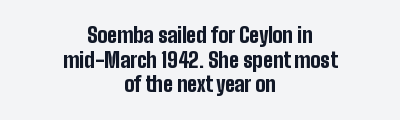
{"italic": "no", "bold": "yes", "underline": "no", "align": "center", "line_spacing_ratio": 1.17, "letter_spacing": "normal", "letter_spacing_em": 0.0, "glyph_px": 21}
